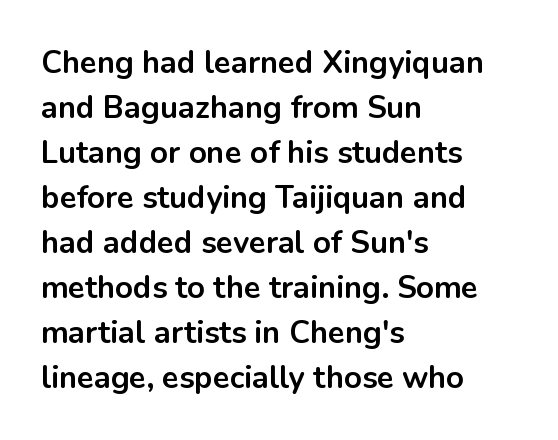
{"serif": "no", "italic": "no", "bold": "yes", "weight": "bold", "width": "normal", "stroke_contrast": "low", "x_height": "medium", "monospaced": "no", "underline": "no", "align": "left", "line_spacing": "normal", "line_spacing_ratio": 1.45, "letter_spacing": "normal", "letter_spacing_em": 0.0, "glyph_px": 31}
